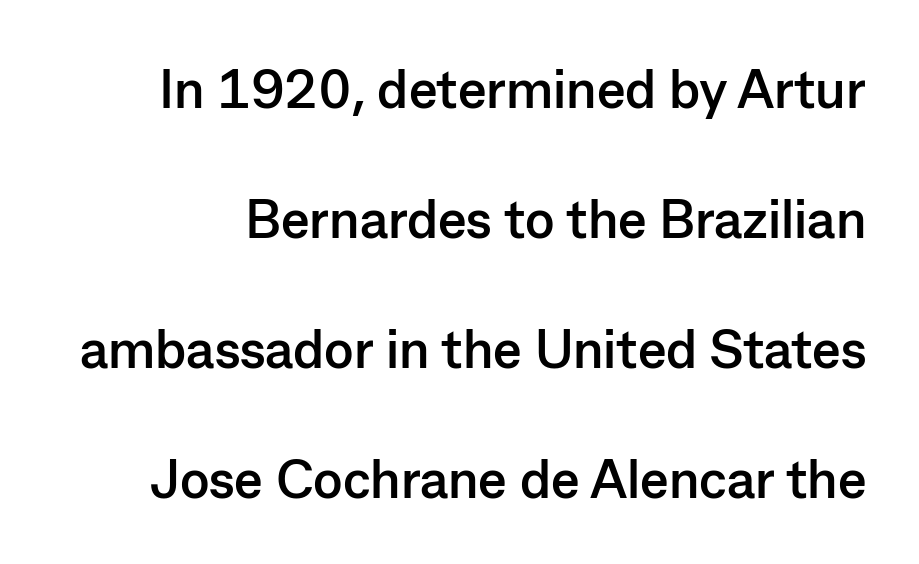
The image shows 54 px semibold sans-serif type, upright; set loose line spacing (2.41x), normal letter spacing, not underlined; low stroke contrast and a medium x-height.
